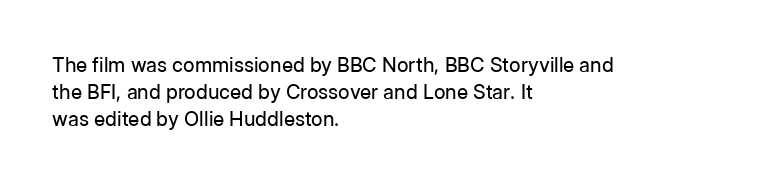
The text block is weighted toward the left margin, trailing off unevenly rightward. Summary of vertical rhythm: regular, with standard interline spacing. Spacing between characters is what you'd get straight out of the box. The letterforms sit at book weight or below.
